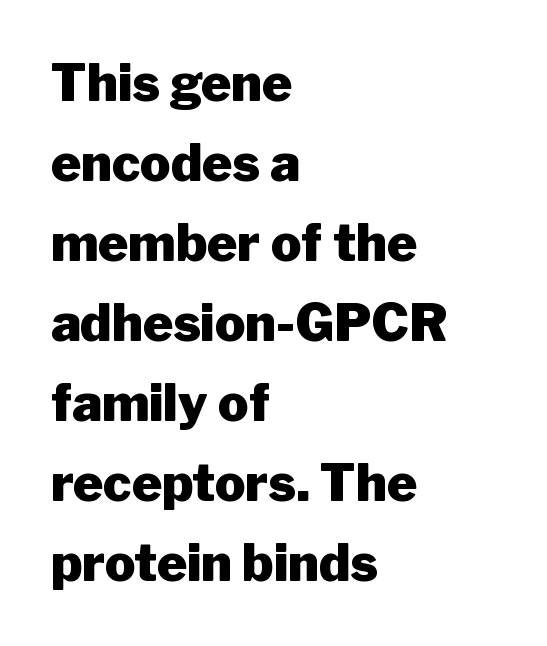
{"serif": "no", "italic": "no", "bold": "yes", "weight": "heavy", "width": "normal", "stroke_contrast": "low", "x_height": "medium", "monospaced": "no", "underline": "no", "align": "left", "line_spacing": "normal", "line_spacing_ratio": 1.57, "letter_spacing": "normal", "letter_spacing_em": 0.0, "glyph_px": 51}
